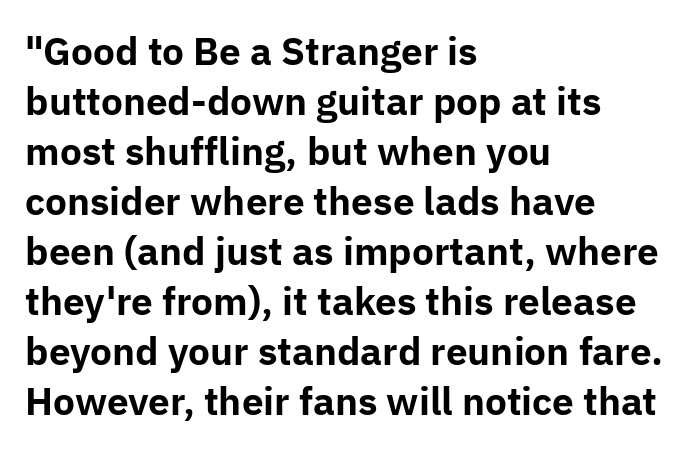
Q: Is the text bold? A: Yes.
Q: Is the text italic (slanted)? A: No, it is upright.
Q: Is the typeface a serif or a sans-serif typeface? A: Sans-serif.
Q: Is the text underlined? A: No.
Q: How is the paragraph aligned? A: Left-aligned.
Q: Is the spacing between letters normal or unusually wide? A: Normal.
Q: Is the spacing between lines tight, normal or loose? A: Normal.
Q: Width (condensed, normal, or wide)? A: Normal.
Q: Stroke contrast? A: Low.
Q: x-height? A: Medium.
Q: Monospaced? A: No.
